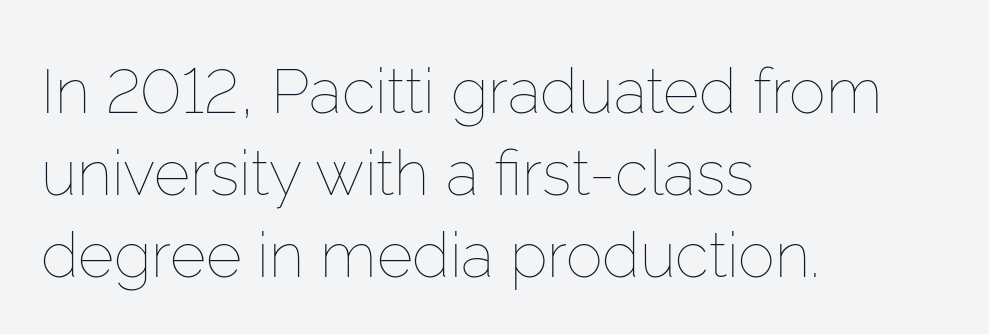
Q: Is the text bold? A: No.
Q: Is the text italic (slanted)? A: No, it is upright.
Q: Is the text underlined? A: No.
Q: How is the paragraph aligned? A: Left-aligned.
Q: Is the spacing between letters normal or unusually wide? A: Normal.
Q: Is the spacing between lines tight, normal or loose? A: Normal.
Q: Width (condensed, normal, or wide)? A: Normal.
Q: Stroke contrast? A: Low.
Q: x-height? A: Medium.
Q: Monospaced? A: No.
